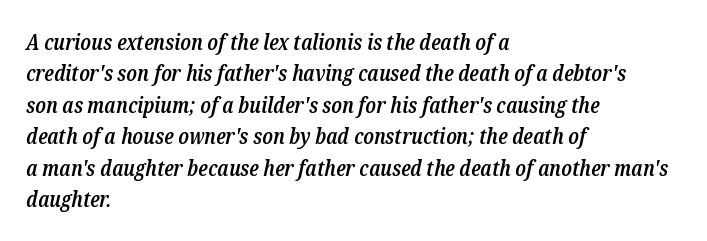
Horizontal bands of white between lines are of average thickness. Does the weight exceed regular? Yes, but only to semibold. The type is set solid horizontally, with unmodified tracking. The passage shown leans; its letterforms are oblique.
